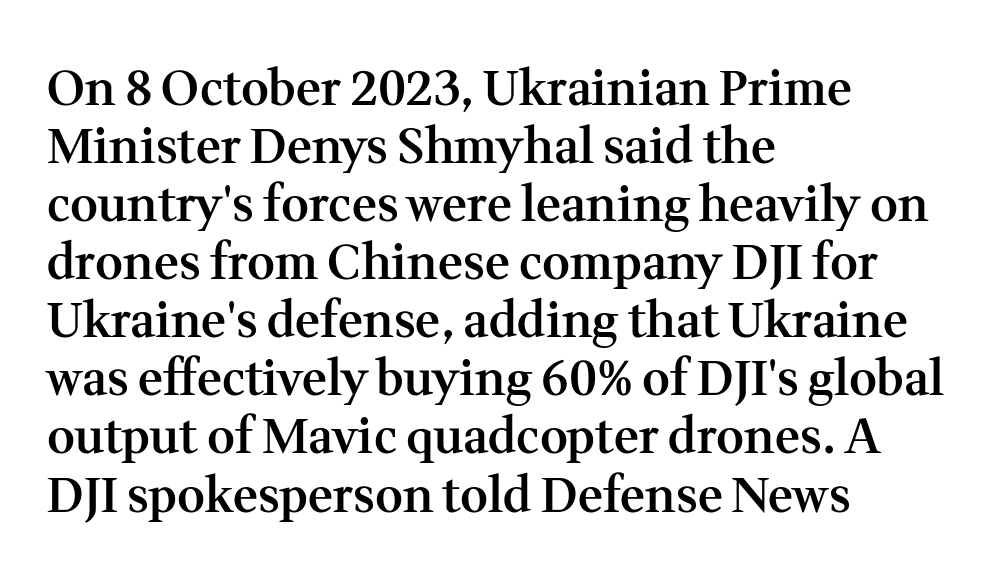
Q: Is the text bold? A: Semi-bold.
Q: Is the text italic (slanted)? A: No, it is upright.
Q: Is the typeface a serif or a sans-serif typeface? A: Serif.
Q: Is the text underlined? A: No.
Q: How is the paragraph aligned? A: Left-aligned.
Q: Is the spacing between letters normal or unusually wide? A: Normal.
Q: Width (condensed, normal, or wide)? A: Normal.
Q: Stroke contrast? A: Medium.
Q: x-height? A: Medium.
Q: Monospaced? A: No.
